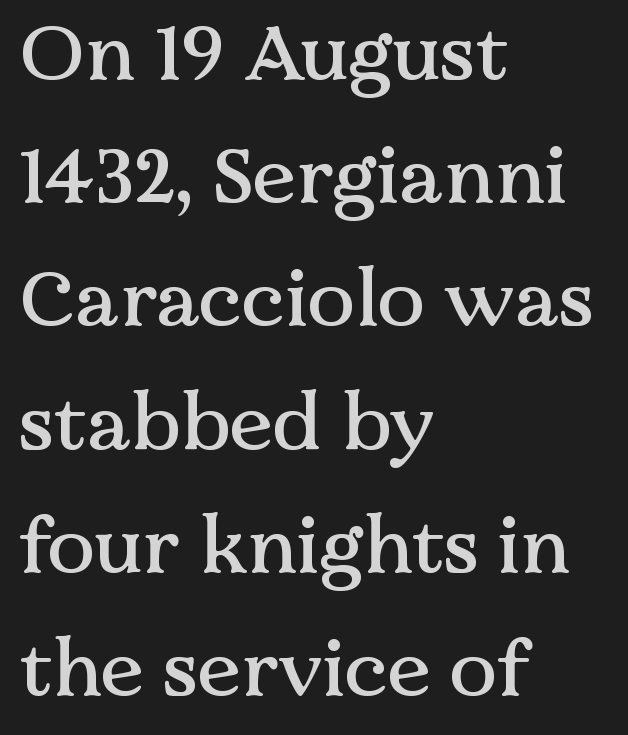
The image shows 79 px serif type, upright; set left-aligned, normal line spacing (1.56x), normal letter spacing, not underlined; medium stroke contrast and a medium x-height.
